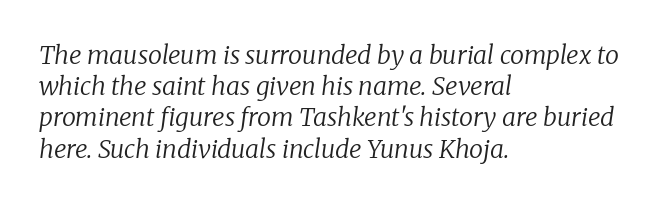
The image shows 25 px text type, italic (leaning right); set left-aligned, normal line spacing (1.25x), normal letter spacing, not underlined.
